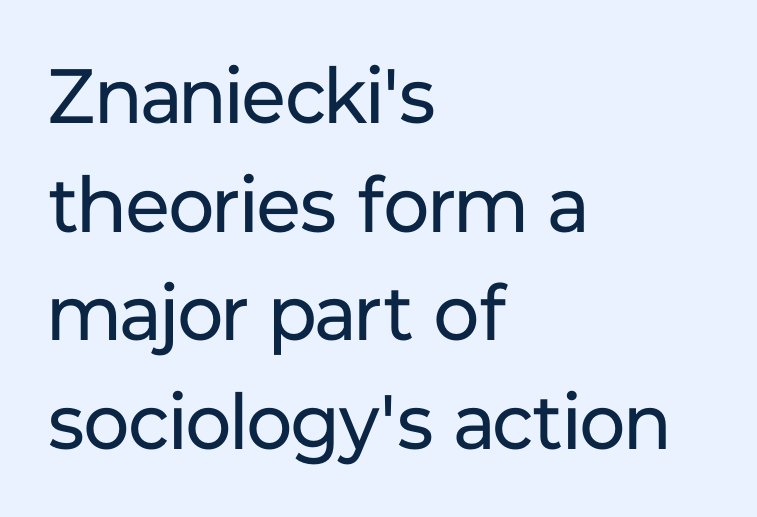
The image shows 77 px regular-weight sans-serif type, upright; set left-aligned, normal line spacing (1.41x), normal letter spacing, not underlined; low stroke contrast and a medium x-height.
